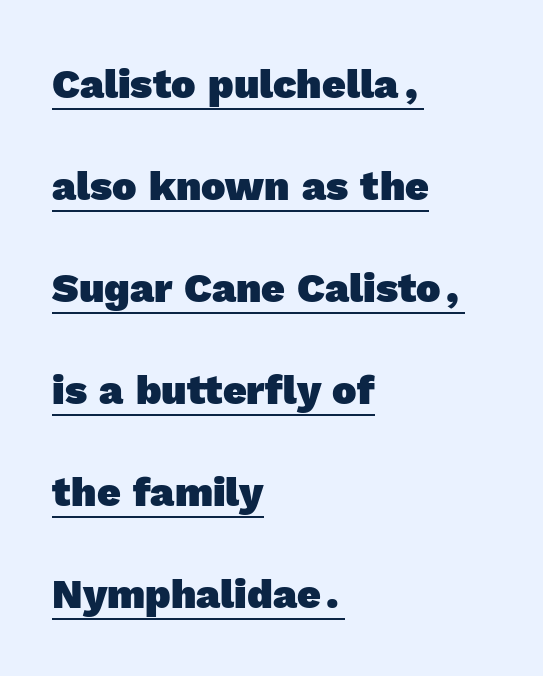
{"serif": "no", "bold": "yes", "weight": "heavy", "width": "normal", "x_height": "medium", "monospaced": "no", "underline": "yes", "align": "left", "line_spacing": "loose", "line_spacing_ratio": 2.49, "letter_spacing": "normal", "letter_spacing_em": 0.0, "glyph_px": 41}
